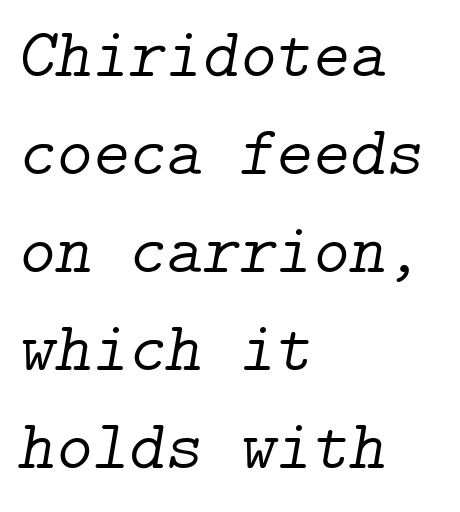
The image shows 70 px light serif type, italic (leaning right); set left-aligned, normal line spacing (1.4x), normal letter spacing, not underlined; low stroke contrast and a medium x-height.
